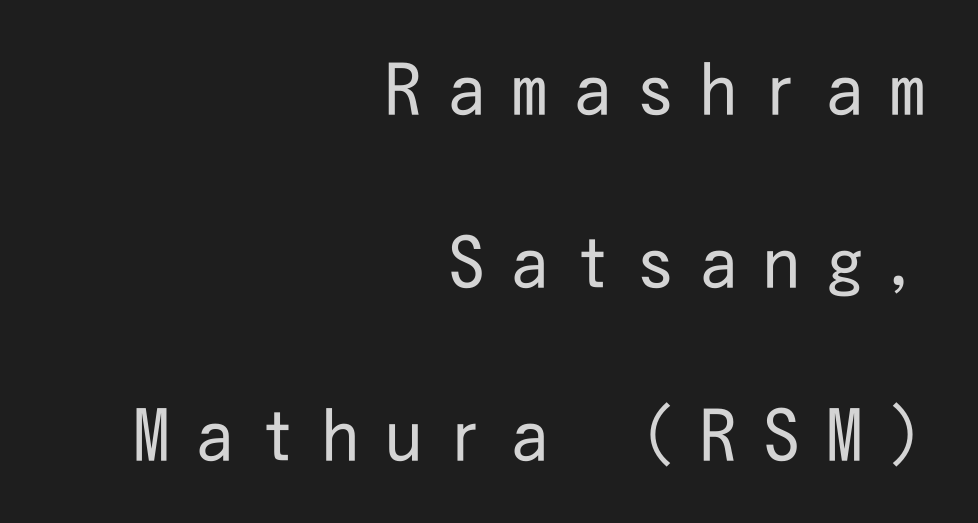
Q: Is the text bold? A: No.
Q: Is the text italic (slanted)? A: No, it is upright.
Q: Is the typeface a serif or a sans-serif typeface? A: Sans-serif.
Q: Is the text underlined? A: No.
Q: How is the paragraph aligned? A: Right-aligned.
Q: Is the spacing between letters normal or unusually wide? A: Unusually wide.
Q: Is the spacing between lines tight, normal or loose? A: Loose.
Q: Width (condensed, normal, or wide)? A: Condensed.
Q: Stroke contrast? A: Low.
Q: x-height? A: Medium.
